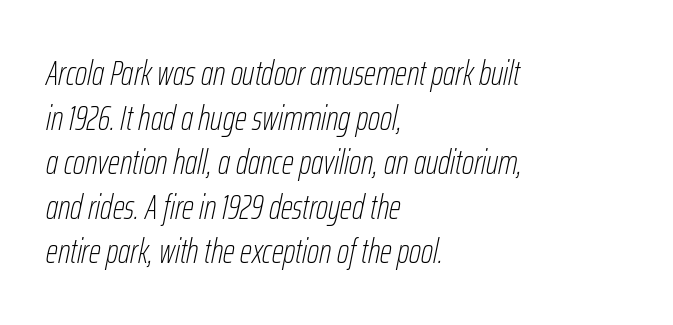
The image shows 34 px thin, condensed type, italic (leaning right); set left-aligned, normal line spacing (1.31x), normal letter spacing, not underlined; low stroke contrast and a medium x-height.
